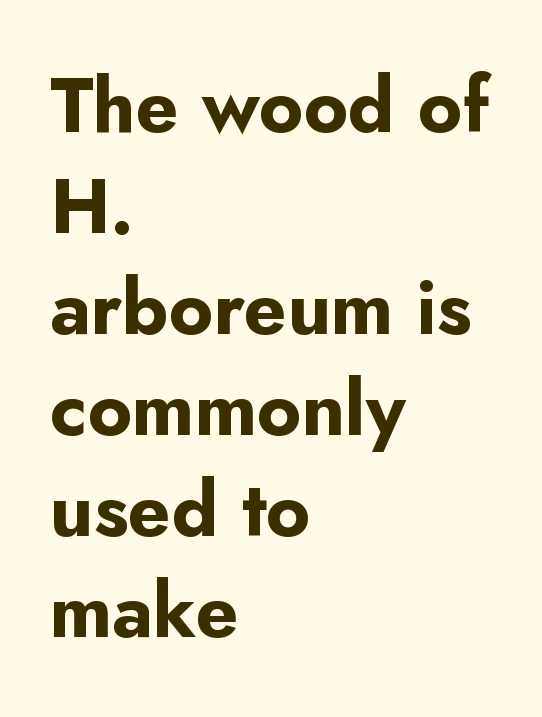
The image shows 76 px bold sans-serif type, upright; set left-aligned, normal line spacing (1.33x), normal letter spacing, not underlined; low stroke contrast and a small x-height.
